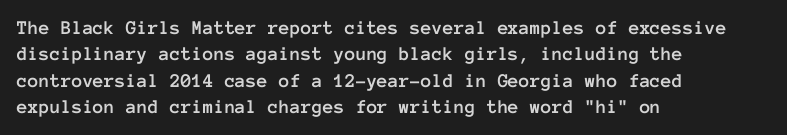
The image shows 20 px text type, upright; set left-aligned, normal line spacing (1.32x), normal letter spacing, not underlined.
